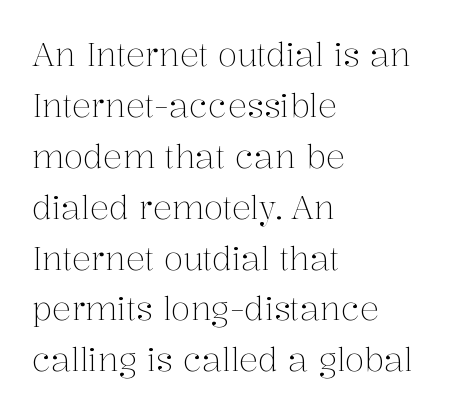
The image shows 32 px light serif type, upright; set left-aligned, normal line spacing (1.59x), normal letter spacing, not underlined; medium stroke contrast and a medium x-height.
